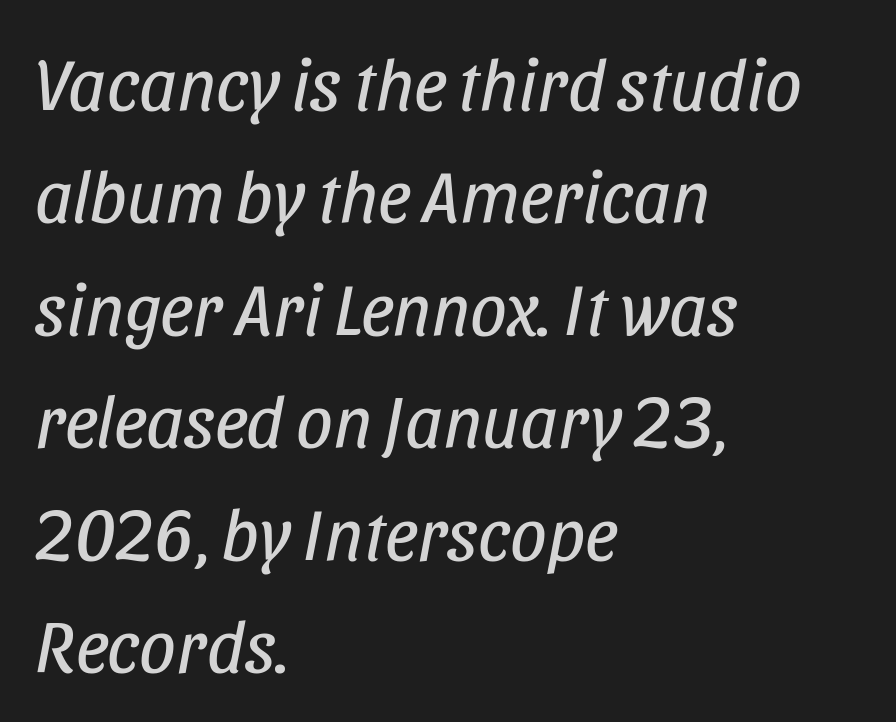
Style check: oblique. Layout note: lines flush left. Character widths vary here, with narrow letters taking less room than wide ones. Whoever set this chose a conventional vertical rhythm.
